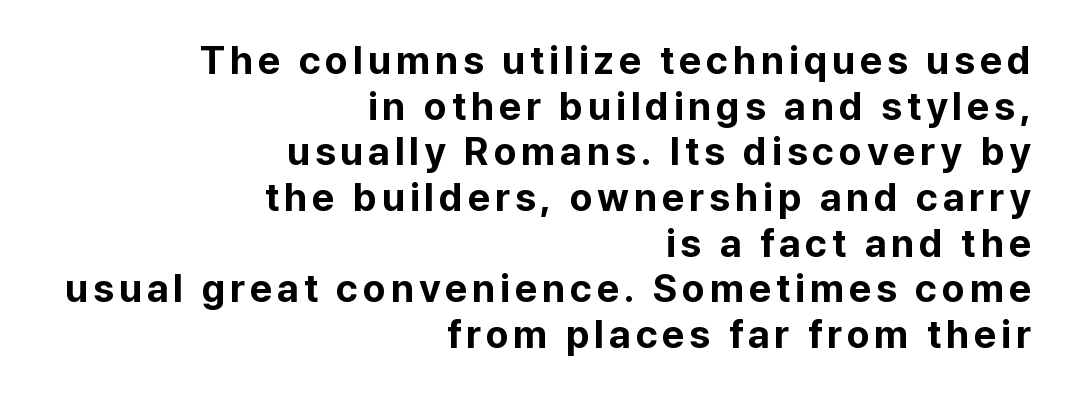
Q: Is the text bold? A: Yes.
Q: Is the text italic (slanted)? A: No, it is upright.
Q: Is the typeface a serif or a sans-serif typeface? A: Sans-serif.
Q: Is the text underlined? A: No.
Q: How is the paragraph aligned? A: Right-aligned.
Q: Width (condensed, normal, or wide)? A: Normal.
Q: Stroke contrast? A: Low.
Q: x-height? A: Medium.
Q: Monospaced? A: No.
